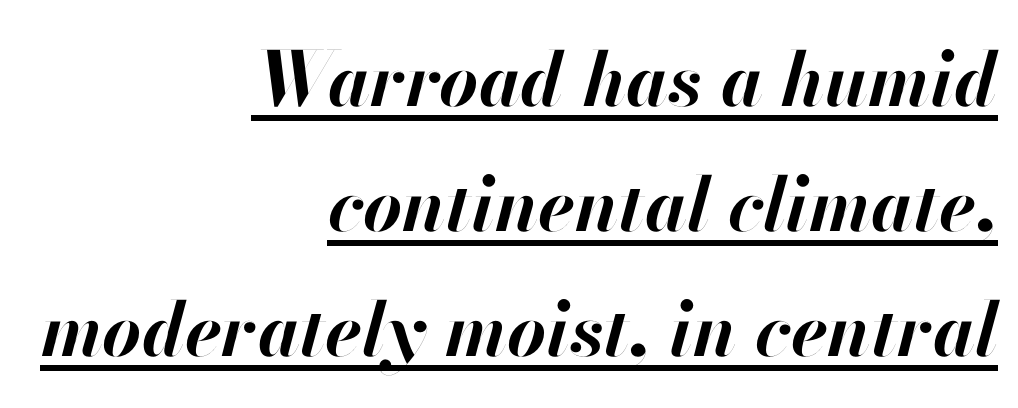
{"italic": "yes", "lean": "right", "slant_degrees": 13, "bold": "yes", "weight": "bold", "width": "normal", "stroke_contrast": "high", "x_height": "small", "monospaced": "no", "underline": "yes", "align": "right", "line_spacing": "normal", "line_spacing_ratio": 1.67, "letter_spacing": "normal", "letter_spacing_em": 0.0, "glyph_px": 75}
